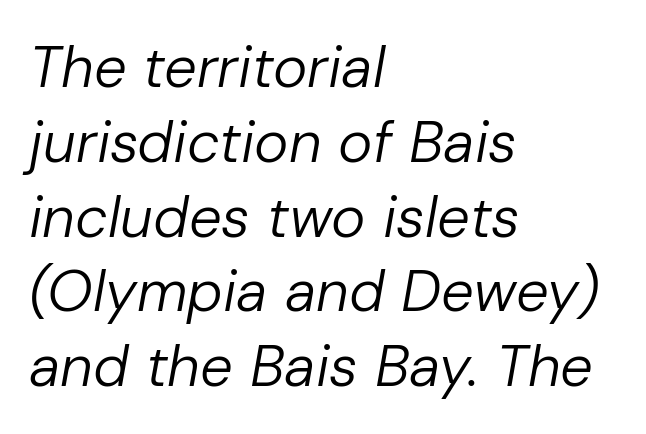
{"italic": "yes", "lean": "right", "slant_degrees": 10, "bold": "no", "weight": "regular", "width": "normal", "stroke_contrast": "low", "x_height": "medium", "monospaced": "no", "underline": "no", "align": "left", "line_spacing": "normal", "line_spacing_ratio": 1.29, "letter_spacing": "normal", "letter_spacing_em": 0.0, "glyph_px": 58}
